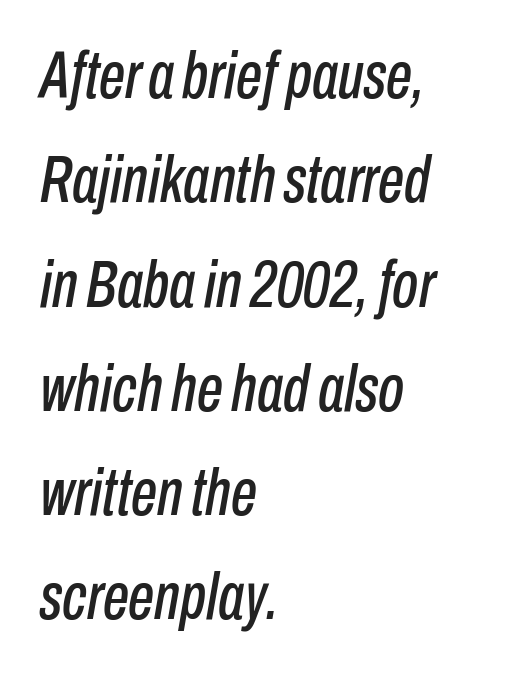
{"italic": "yes", "lean": "right", "slant_degrees": 10, "width": "condensed", "stroke_contrast": "low", "x_height": "medium", "monospaced": "no", "underline": "no", "align": "left", "line_spacing": "normal", "line_spacing_ratio": 1.58, "letter_spacing": "normal", "letter_spacing_em": 0.0, "glyph_px": 66}
